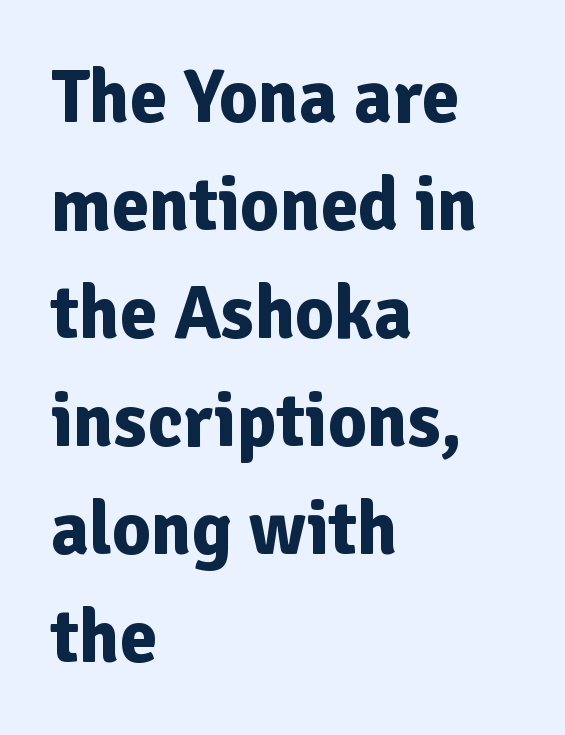
These lines are set flush left with a ragged right edge. The passage shown stacks its lines at a standard gap. A typesetter would mark this as roman, not italic. The type family on display is of the sans-serif kind. Varying glyph widths throughout — classic text-font behaviour. The zone under the glyphs is completely vacant.
